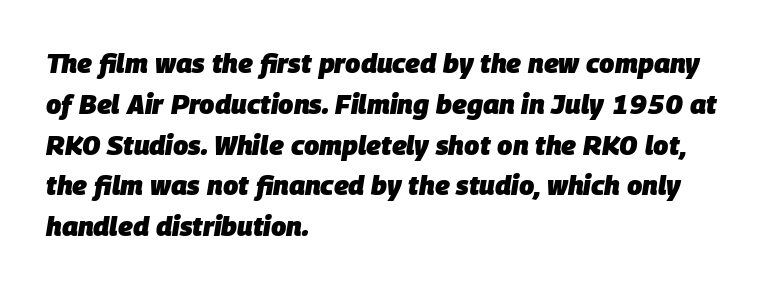
Q: Is the text bold? A: Yes.
Q: Is the text italic (slanted)? A: Yes, it leans right by about 9 degrees.
Q: Is the text underlined? A: No.
Q: How is the paragraph aligned? A: Left-aligned.
Q: Is the spacing between letters normal or unusually wide? A: Normal.
Q: Is the spacing between lines tight, normal or loose? A: Normal.
